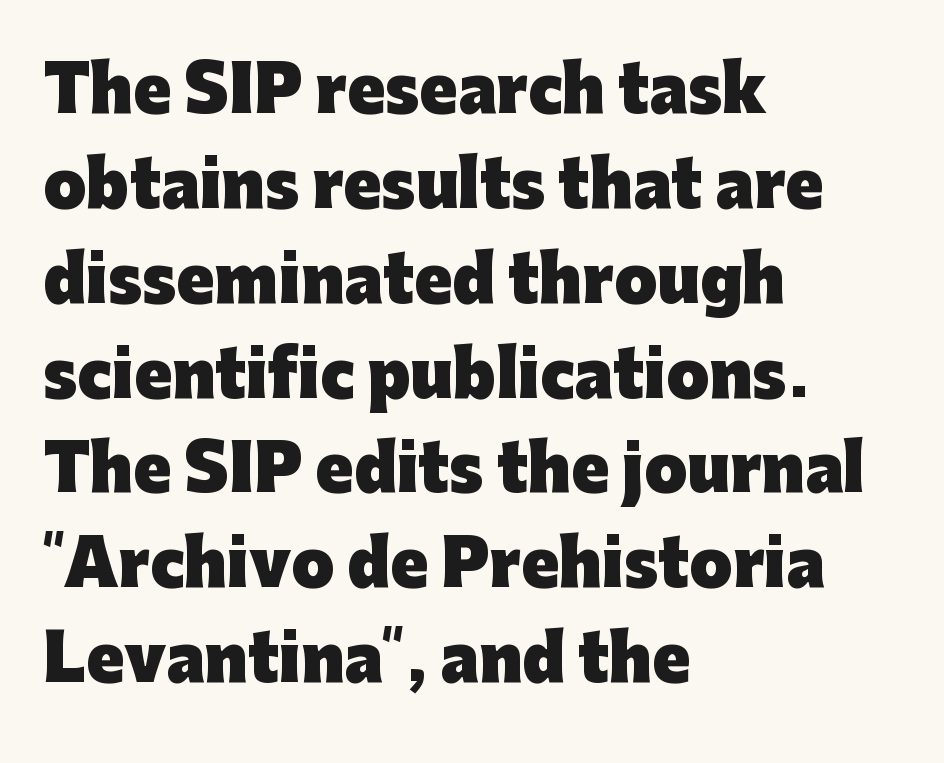
The image shows 62 px heavy sans-serif type, upright; set left-aligned, normal line spacing (1.53x), normal letter spacing, not underlined; low stroke contrast and a medium x-height.
